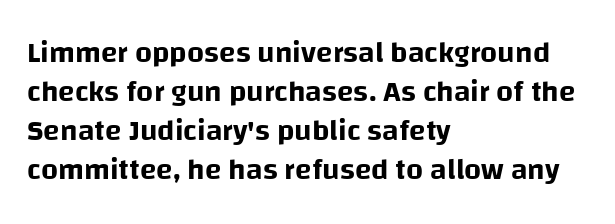
{"serif": "no", "italic": "no", "width": "normal", "stroke_contrast": "low", "x_height": "large", "monospaced": "no", "underline": "no", "align": "left", "line_spacing": "normal", "line_spacing_ratio": 1.3, "letter_spacing": "normal", "letter_spacing_em": 0.0, "glyph_px": 30}
